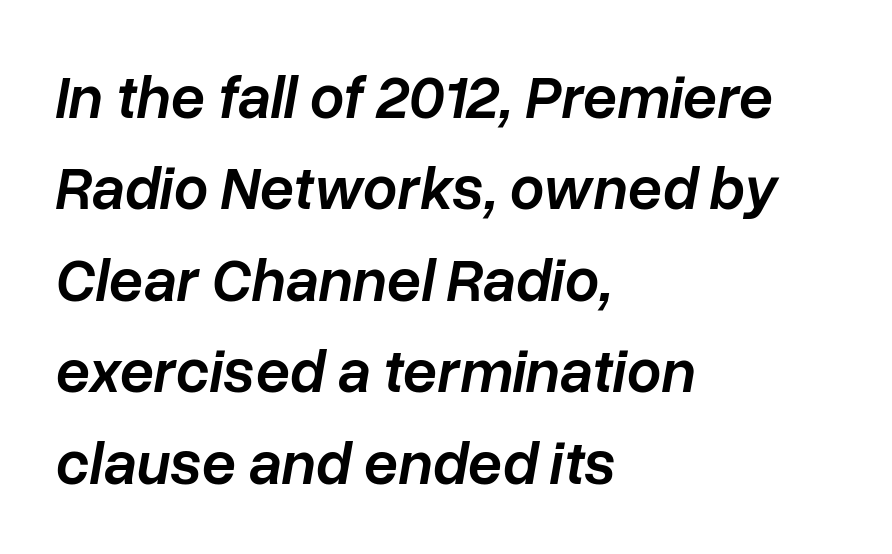
Q: Is the text bold? A: Semi-bold.
Q: Is the text italic (slanted)? A: Yes, it leans right by about 10 degrees.
Q: Is the text underlined? A: No.
Q: How is the paragraph aligned? A: Left-aligned.
Q: Is the spacing between letters normal or unusually wide? A: Normal.
Q: Is the spacing between lines tight, normal or loose? A: Normal.
Q: Width (condensed, normal, or wide)? A: Normal.
Q: Stroke contrast? A: Low.
Q: x-height? A: Medium.
Q: Monospaced? A: No.
